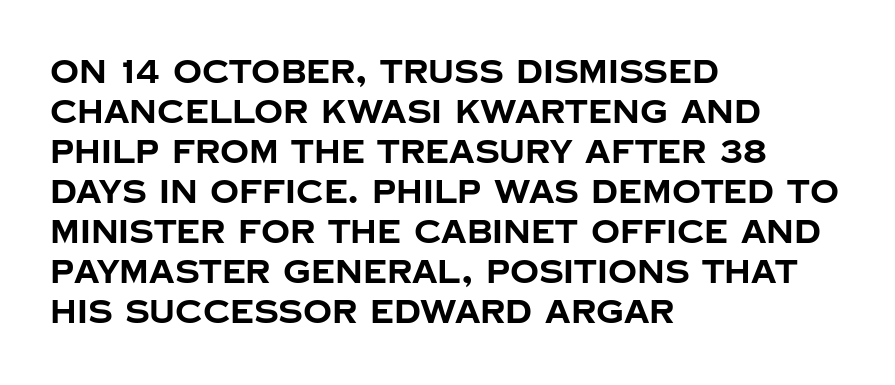
The image shows 32 px bold sans-serif type, upright; set left-aligned, normal line spacing (1.25x), normal letter spacing, not underlined; low stroke contrast and a large x-height.
